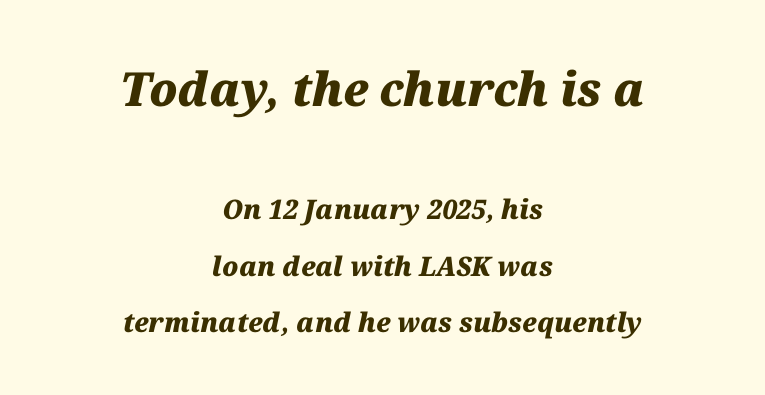
Plenty of ink on the page — the face is bold. The letters in the upper block stand taller than those in the block below. Compared with typical body copy, the letter spacing here is the same. The typography opts for an oblique posture over an upright one. These lines are rendered in a variable-pitch font. How would I describe the line gaps? Wide and relaxed.
